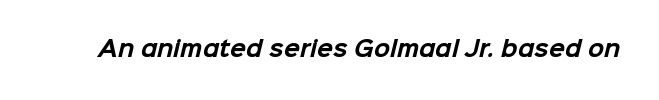
On the weight axis this lands at bold, roughly 700. Spacing between characters is what you'd get straight out of the box. Check under the words: just untouched page.
